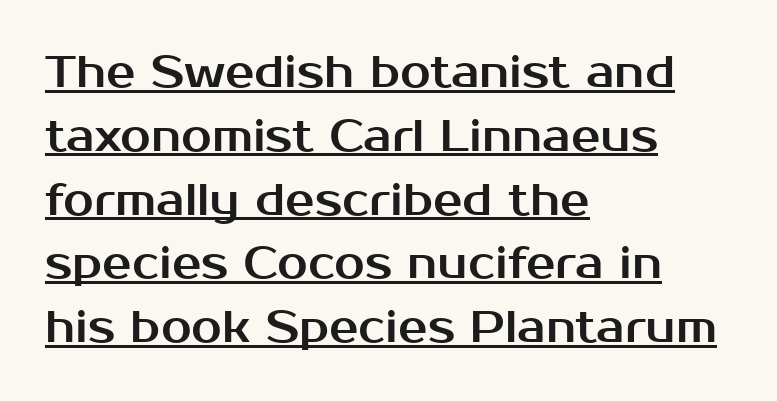
Q: Is the text italic (slanted)? A: No, it is upright.
Q: Is the typeface a serif or a sans-serif typeface? A: Sans-serif.
Q: Is the text underlined? A: Yes.
Q: How is the paragraph aligned? A: Left-aligned.
Q: Is the spacing between letters normal or unusually wide? A: Normal.
Q: Is the spacing between lines tight, normal or loose? A: Normal.
Q: Width (condensed, normal, or wide)? A: Normal.
Q: Stroke contrast? A: Medium.
Q: x-height? A: Medium.
Q: Monospaced? A: No.
